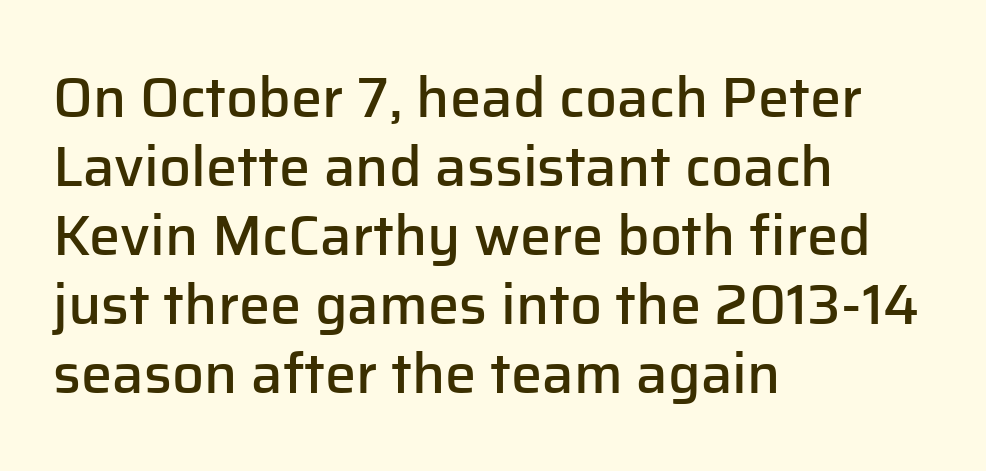
The image shows 56 px semibold sans-serif type, upright; set left-aligned, line spacing 1.23x, normal letter spacing, not underlined; low stroke contrast and a medium x-height.
